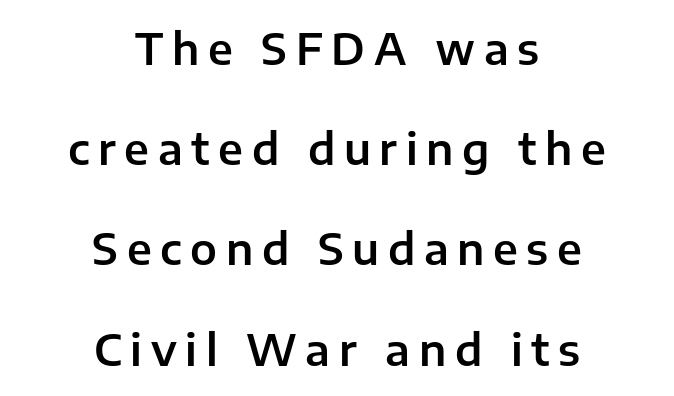
Q: Is the text italic (slanted)? A: No, it is upright.
Q: Is the typeface a serif or a sans-serif typeface? A: Sans-serif.
Q: Is the text underlined? A: No.
Q: How is the paragraph aligned? A: Centered.
Q: Is the spacing between letters normal or unusually wide? A: Unusually wide.
Q: Is the spacing between lines tight, normal or loose? A: Loose.
Q: Width (condensed, normal, or wide)? A: Normal.
Q: Stroke contrast? A: Low.
Q: x-height? A: Medium.
Q: Monospaced? A: No.
